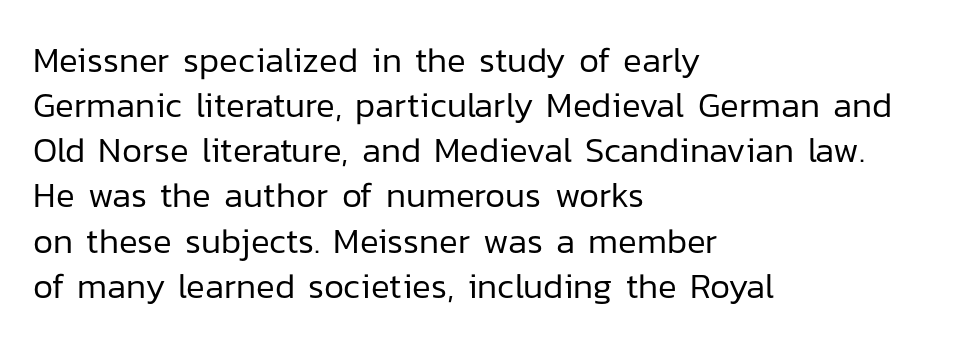
The foot of each line stays bare and open. Note the varied advance widths — an 'i' is clearly narrower than an 'm'. No chunkiness to these letters — they're not bold. Compared with typical paragraphs, the rows here are spaced about the same. Nothing sits at the stroke ends, so this counts as sans-serif.
